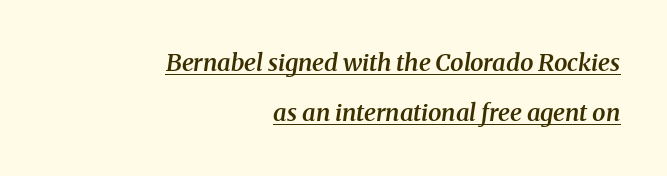
{"italic": "yes", "lean": "right", "slant_degrees": 8, "bold": "semi", "underline": "yes", "align": "right", "line_spacing": "loose", "line_spacing_ratio": 2.1, "letter_spacing": "normal", "letter_spacing_em": 0.0, "glyph_px": 24}
